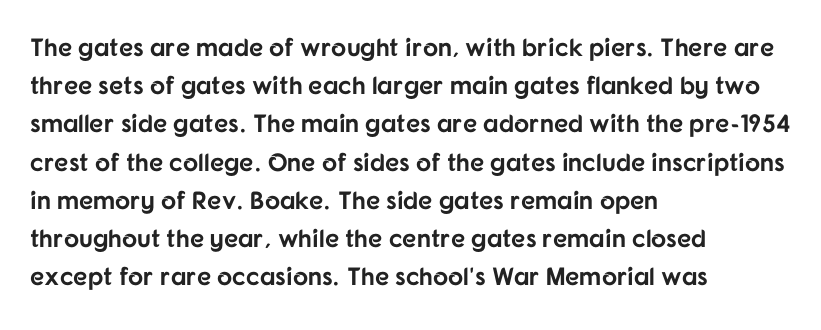
The image shows 25 px bold type, upright; set left-aligned, normal line spacing (1.53x), normal letter spacing, not underlined.
